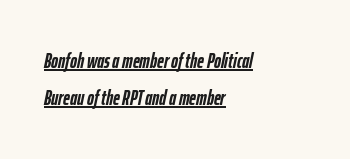
The image shows 21 px bold type, italic (leaning right); set left-aligned, line spacing 1.74x, normal letter spacing, underlined.
